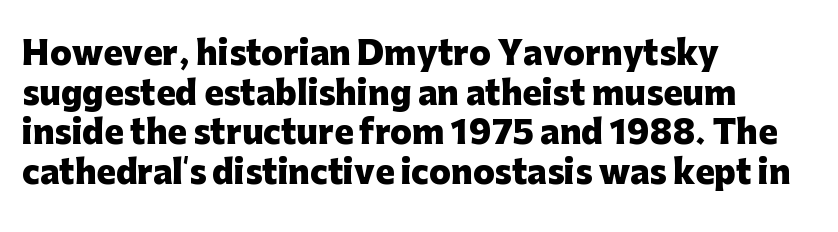
The image shows 32 px heavy sans-serif type, upright; set left-aligned, line spacing 1.24x, normal letter spacing, not underlined; low stroke contrast and a medium x-height.
